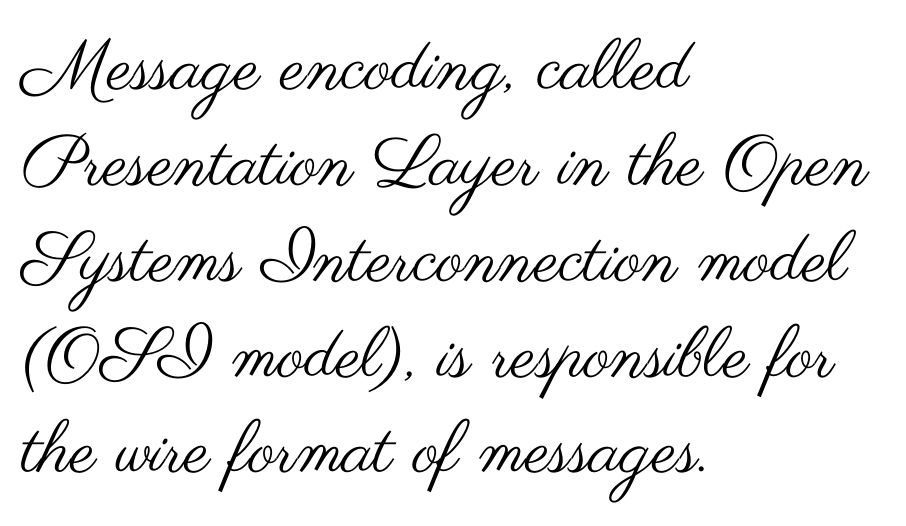
How are the letters spaced? Ordinarily, with no added tracking. Underlining? Definitely not there. Notice how descenders clear the ascenders below comfortably — that's standard leading. Is the block centered? No — it sits flush against the left margin.
